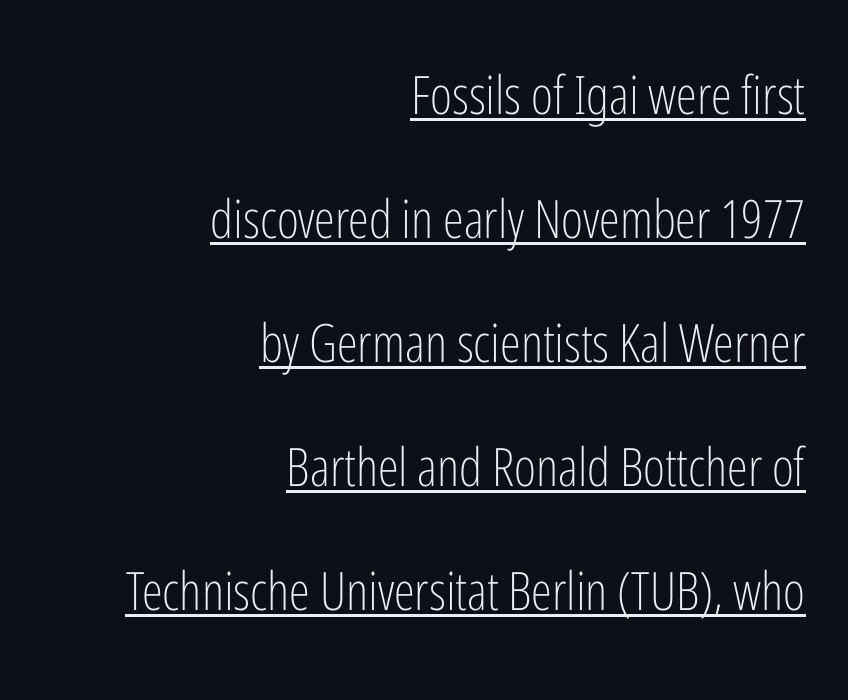
{"serif": "no", "italic": "no", "bold": "no", "weight": "light", "width": "condensed", "stroke_contrast": "low", "x_height": "medium", "monospaced": "no", "underline": "yes", "align": "right", "line_spacing": "loose", "line_spacing_ratio": 2.34, "letter_spacing": "normal", "letter_spacing_em": 0.0, "glyph_px": 53}
